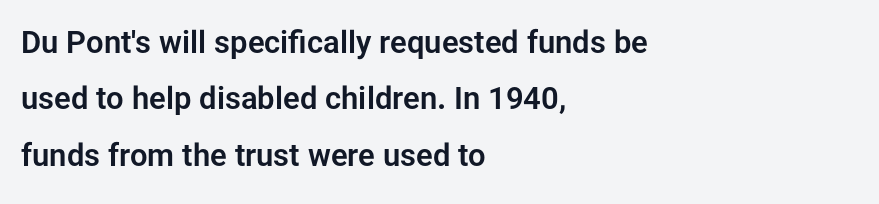
The zone under the glyphs is completely vacant. You could not count columns in this text — the font is proportionally spaced. Regarding serifs, this sample does without them. A typesetter would mark this as roman, not italic.
